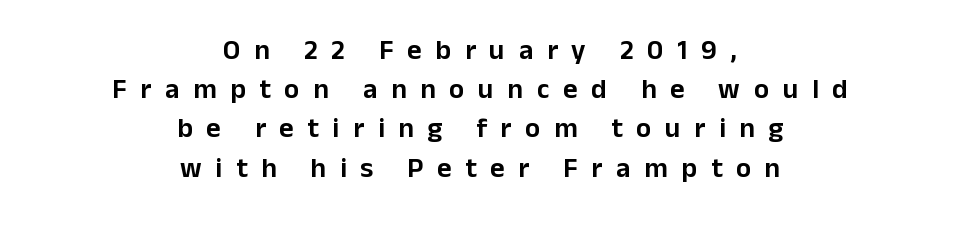
{"serif": "no", "italic": "no", "width": "normal", "stroke_contrast": "low", "x_height": "medium", "monospaced": "no", "underline": "no", "align": "center", "line_spacing": "normal", "line_spacing_ratio": 1.4, "letter_spacing": "wide", "letter_spacing_em": 0.49, "glyph_px": 28}
